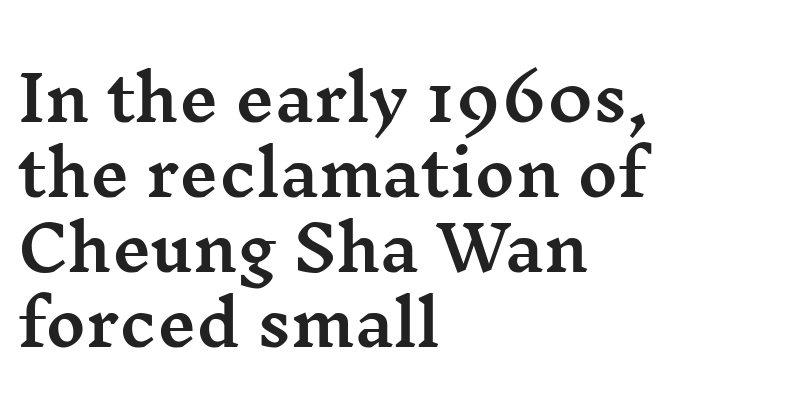
The image shows 61 px wide serif type, upright; set left-aligned, line spacing 1.23x, normal letter spacing, not underlined; medium stroke contrast and a medium x-height.
